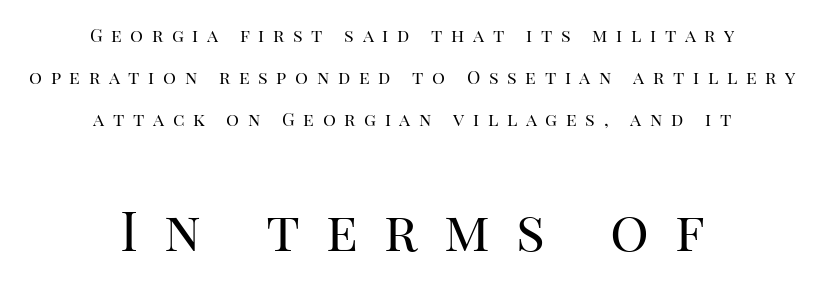
{"serif": "yes", "italic": "no", "bold": "no", "weight": "regular", "width": "normal", "stroke_contrast": "high", "x_height": "large", "monospaced": "no", "underline": "no", "align": "center", "line_spacing": "loose", "line_spacing_ratio": 2.34, "letter_spacing": "wide", "letter_spacing_em": 0.48, "larger_block": "second", "size_ratio": 3.0, "glyph_px": 54}
